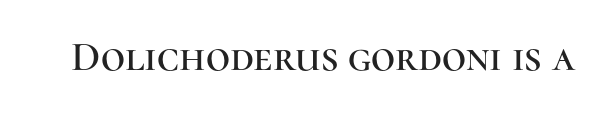
Q: Is the text italic (slanted)? A: No, it is upright.
Q: Is the typeface a serif or a sans-serif typeface? A: Serif.
Q: Is the text underlined? A: No.
Q: Is the spacing between letters normal or unusually wide? A: Normal.
Q: Width (condensed, normal, or wide)? A: Normal.
Q: Stroke contrast? A: High.
Q: x-height? A: Medium.
Q: Monospaced? A: No.
